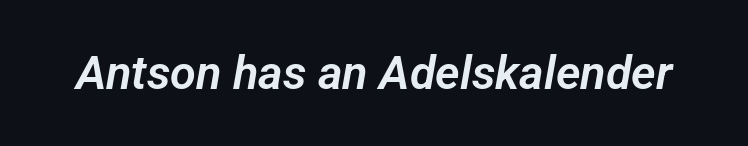
Q: Is the typeface a serif or a sans-serif typeface? A: Sans-serif.
Q: Is the text underlined? A: No.
Q: Is the spacing between letters normal or unusually wide? A: Normal.
Q: Width (condensed, normal, or wide)? A: Normal.
Q: Stroke contrast? A: Low.
Q: x-height? A: Medium.
Q: Monospaced? A: No.
